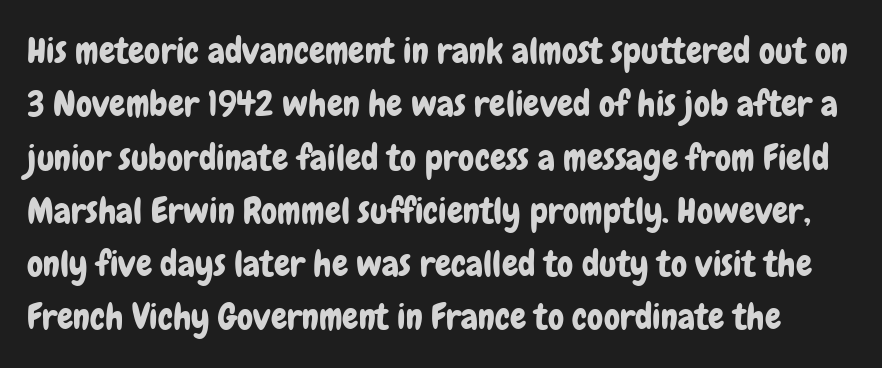
The image shows 36 px condensed sans-serif type, upright; set normal line spacing (1.48x), normal letter spacing, not underlined; low stroke contrast and a medium x-height.
